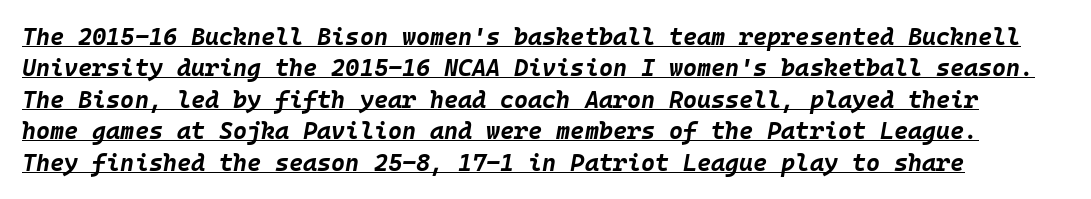
The image shows 24 px bold type, italic (leaning right); set left-aligned, normal line spacing (1.31x), normal letter spacing, underlined.
